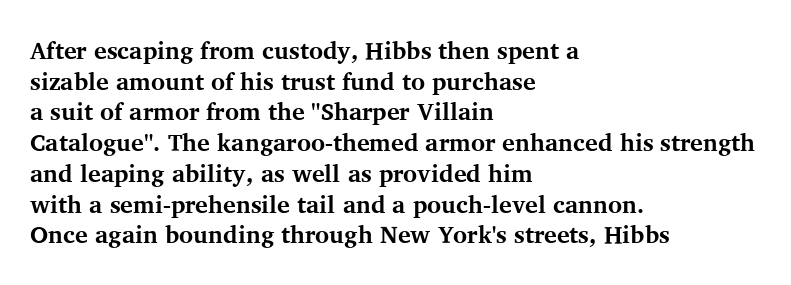
Summary of weight: heavy, a full bold. Tracking value appears to be zero — textbook default spacing. No italicization has been applied; the sample stays upright. The words here are not underlined. A normal amount of white space separates one row of letters from the next.
